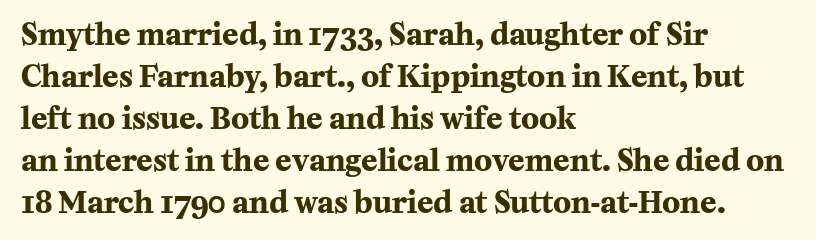
These lines are rendered in a variable-pitch font. Short and long lines alike share a common starting point at left. Spacing between characters is what you'd get straight out of the box. Ascenders rise straight up at ninety degrees.
